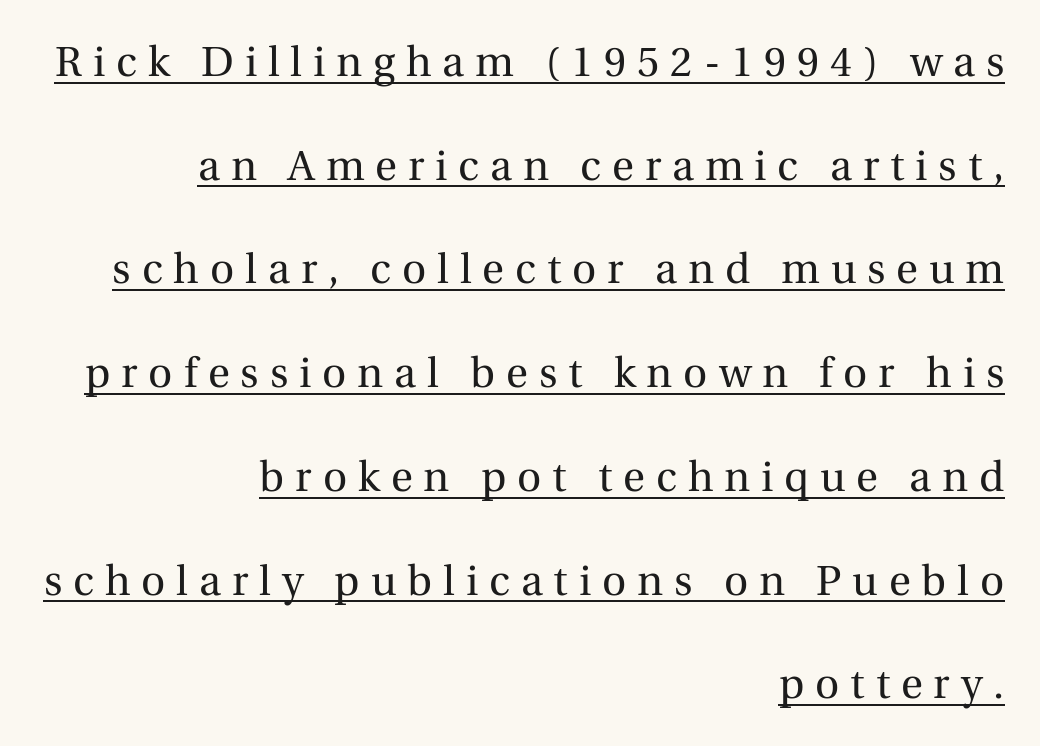
The compositor pushed each line to the right boundary. The passage shown has open, widely tracked lettering throughout. This reads as an unemphasized weight, regular at the heaviest. Think of a printed novel: that variable character pitch is what you see here. What kind of face is this? One with serifs.
